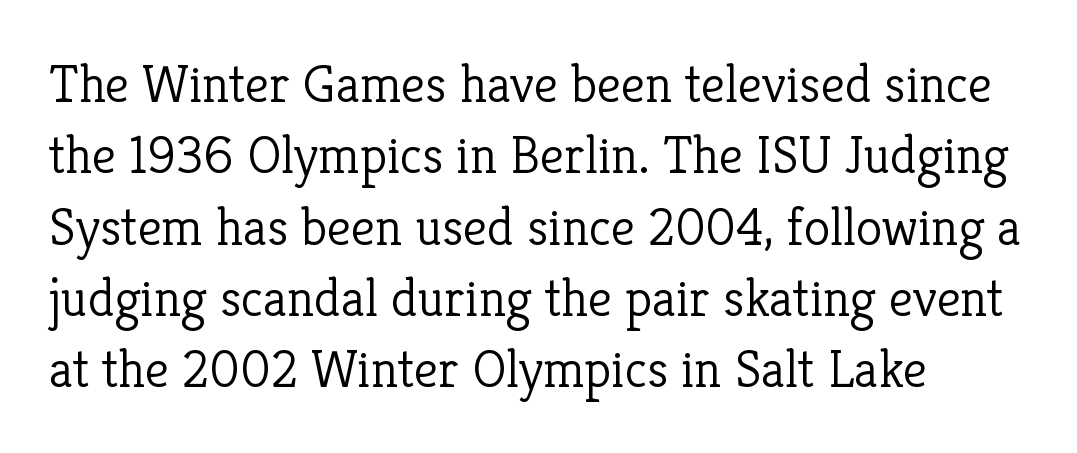
Q: Is the text bold? A: No.
Q: Is the text italic (slanted)? A: No, it is upright.
Q: Is the typeface a serif or a sans-serif typeface? A: Serif.
Q: Is the text underlined? A: No.
Q: How is the paragraph aligned? A: Left-aligned.
Q: Is the spacing between letters normal or unusually wide? A: Normal.
Q: Is the spacing between lines tight, normal or loose? A: Normal.
Q: Width (condensed, normal, or wide)? A: Normal.
Q: Stroke contrast? A: Low.
Q: x-height? A: Medium.
Q: Monospaced? A: No.
